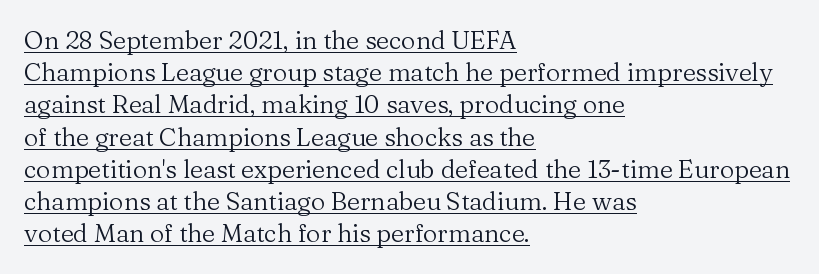
{"italic": "no", "bold": "no", "underline": "yes", "align": "left", "line_spacing": "normal", "line_spacing_ratio": 1.29, "letter_spacing": "normal", "letter_spacing_em": 0.0, "glyph_px": 25}
